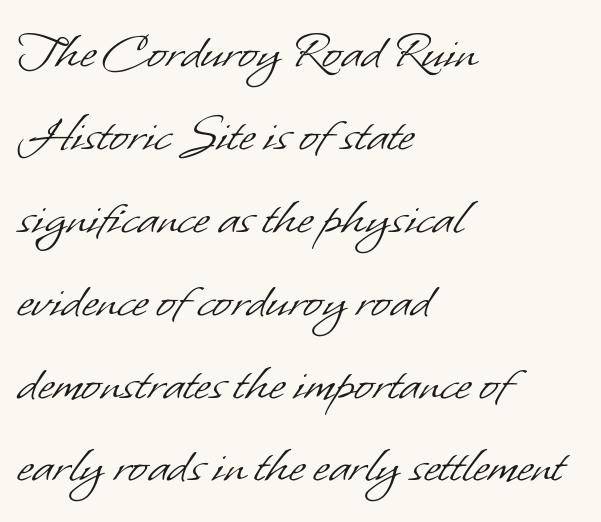
Weight: not bold — regular or lighter. Students, note that the glyphs here touch the page at normal intervals. Honestly, the row spacing looks completely unremarkable. All the whitespace from short lines collects on the right. Clear beneath every line of the passage. Spacing verdict: proportional, widths tailored to each character.
